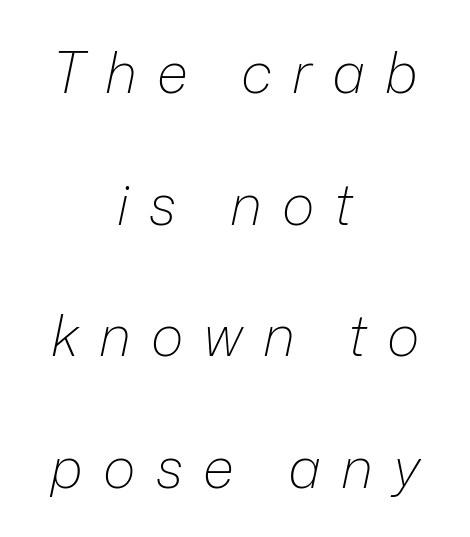
{"italic": "yes", "lean": "right", "slant_degrees": 12, "bold": "no", "weight": "light", "width": "normal", "stroke_contrast": "low", "x_height": "medium", "monospaced": "no", "underline": "no", "align": "center", "line_spacing": "loose", "line_spacing_ratio": 2.35, "letter_spacing": "wide", "letter_spacing_em": 0.36, "glyph_px": 56}
